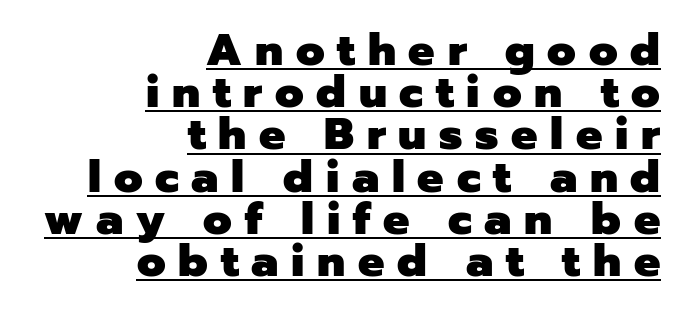
The image shows 44 px heavy sans-serif type, upright; set right-aligned, tight line spacing (0.96x), unusually wide letter spacing (+0.29 em), underlined; low stroke contrast and a medium x-height.
